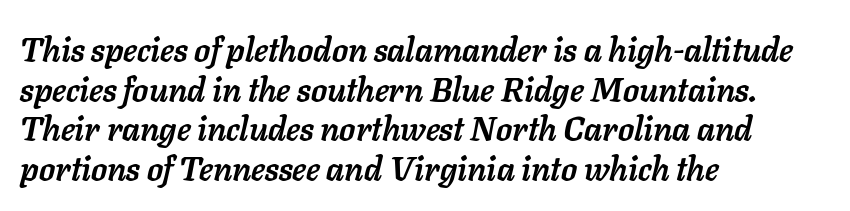
The image shows 33 px semibold type, italic (leaning right); set left-aligned, line spacing 1.2x, normal letter spacing, not underlined; low stroke contrast and a medium x-height.
